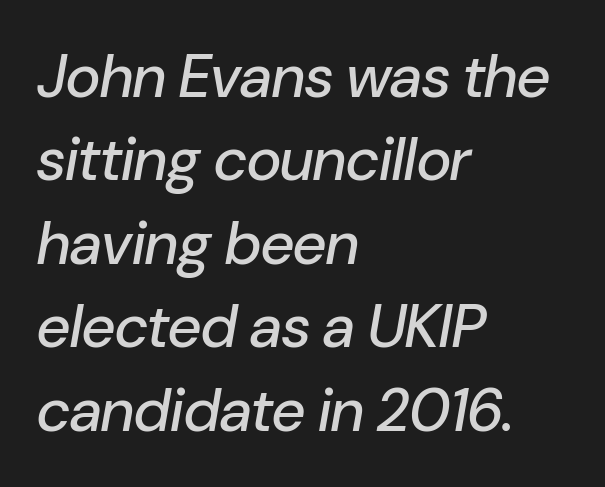
The image shows 60 px text type, italic (leaning right); set left-aligned, normal line spacing (1.39x), normal letter spacing, not underlined; low stroke contrast and a medium x-height.
